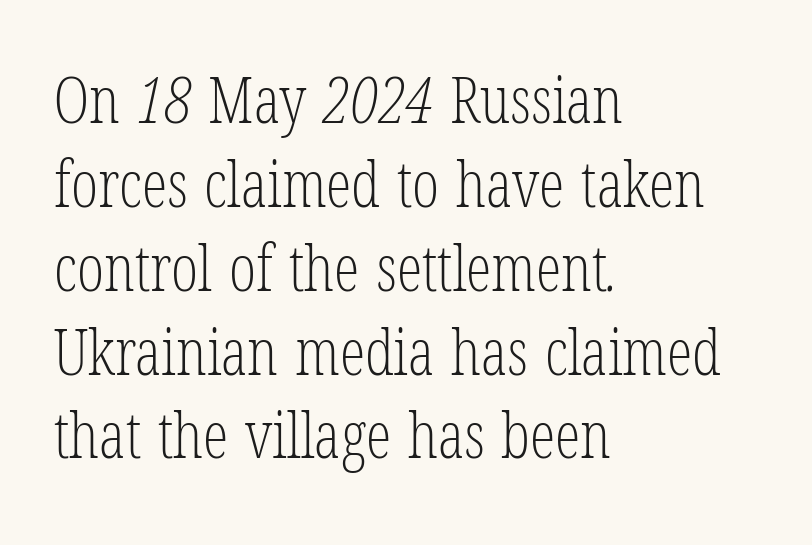
The image shows 64 px light, condensed serif type; set left-aligned, normal line spacing (1.31x), normal letter spacing, not underlined; low stroke contrast and a medium x-height.
